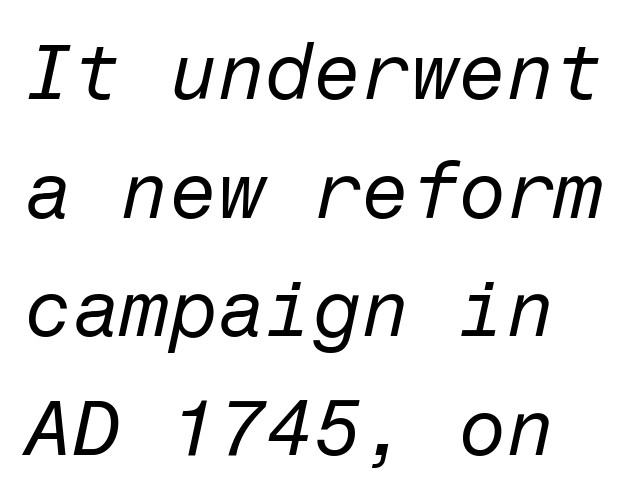
One glance says typical: line gaps are just what's usual. The space beneath each line is pristine and unruled. These lines were composed using italics. These glyphs show unthickened strokes, regular width or finer.
